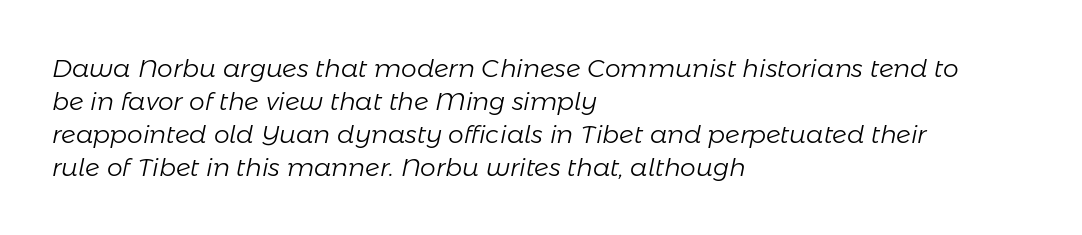
Q: Is the text bold? A: No.
Q: Is the text italic (slanted)? A: Yes, it leans right by about 11 degrees.
Q: Is the text underlined? A: No.
Q: How is the paragraph aligned? A: Left-aligned.
Q: Is the spacing between letters normal or unusually wide? A: Normal.
Q: Is the spacing between lines tight, normal or loose? A: Normal.
